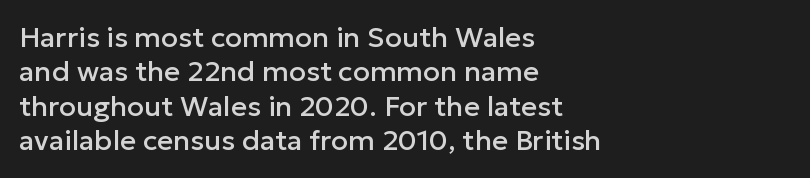
Q: Is the text italic (slanted)? A: No, it is upright.
Q: Is the typeface a serif or a sans-serif typeface? A: Sans-serif.
Q: Is the text underlined? A: No.
Q: How is the paragraph aligned? A: Left-aligned.
Q: Is the spacing between letters normal or unusually wide? A: Normal.
Q: Width (condensed, normal, or wide)? A: Normal.
Q: Stroke contrast? A: Low.
Q: x-height? A: Medium.
Q: Monospaced? A: No.
